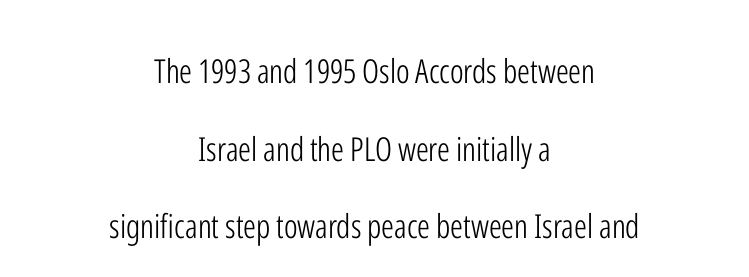
This sample trades compactness for vertical openness between lines. The weight would be labelled regular, book, light, or lighter still. Notice how the stems are strictly vertical — no italics here. Compared with typical body copy, the letter spacing here is the same. The letters advance in unequal steps, a hallmark of proportional type.
